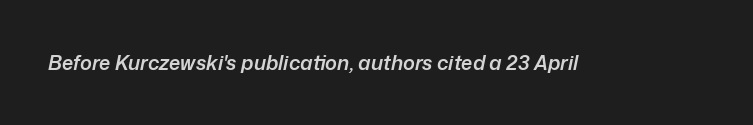
The image shows 20 px text type, italic (leaning right); set normal letter spacing, not underlined.
